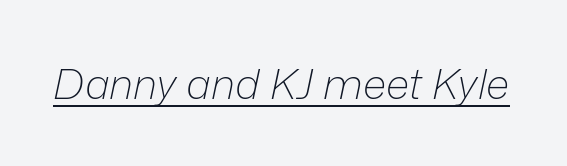
Q: Is the text bold? A: No.
Q: Is the text italic (slanted)? A: Yes, it leans right by about 12 degrees.
Q: Is the text underlined? A: Yes.
Q: Is the spacing between letters normal or unusually wide? A: Normal.
Q: Width (condensed, normal, or wide)? A: Normal.
Q: Stroke contrast? A: Low.
Q: x-height? A: Medium.
Q: Monospaced? A: No.
